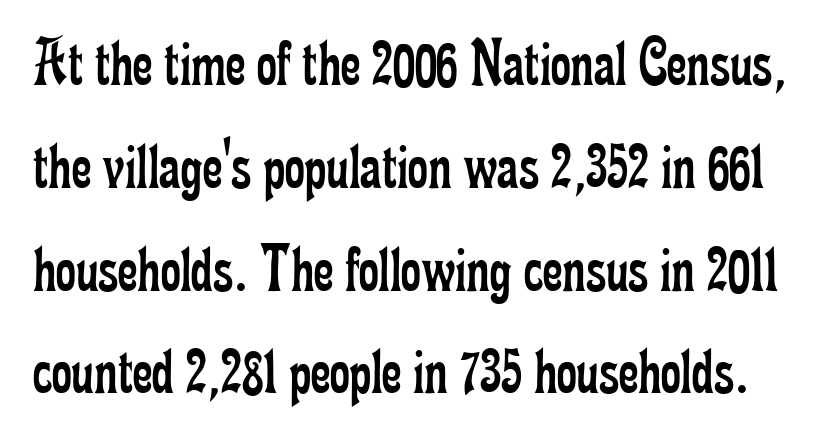
The image shows 69 px regular-weight, condensed serif type, upright; set normal line spacing (1.49x), normal letter spacing, not underlined; low stroke contrast and a small x-height.
